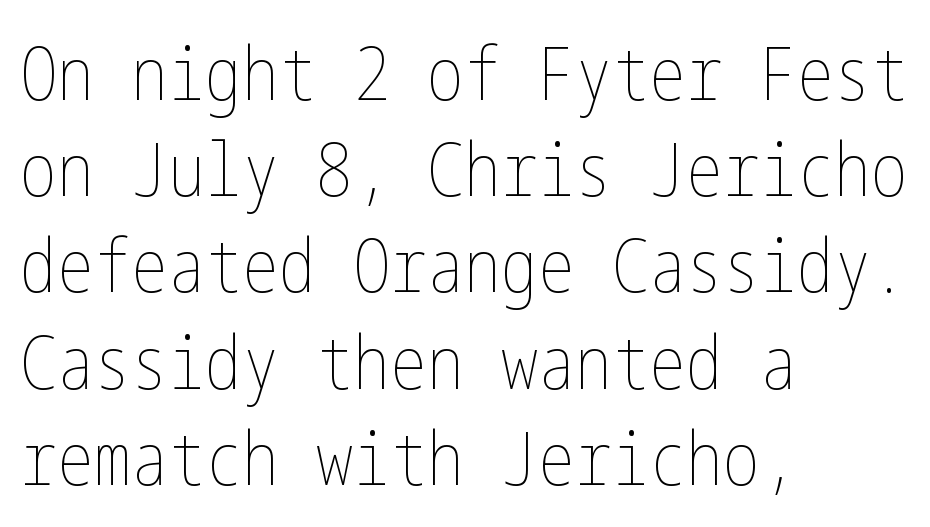
The image shows 74 px thin, condensed type, upright; set left-aligned, normal line spacing (1.3x), normal letter spacing, not underlined; low stroke contrast and a medium x-height.
